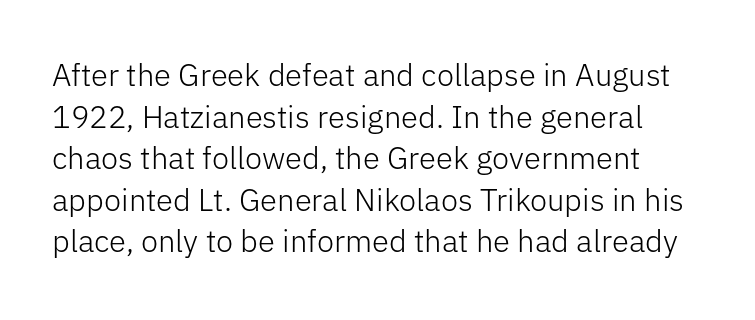
Interline gaps are of average width in this sample. Honestly, the letter spacing is just normal — you wouldn't notice it. A roman cut, with each character standing at attention. The rendering shows plain stroke endings on the letterforms — a sans-serif design. Weight: in the light-to-regular range.
